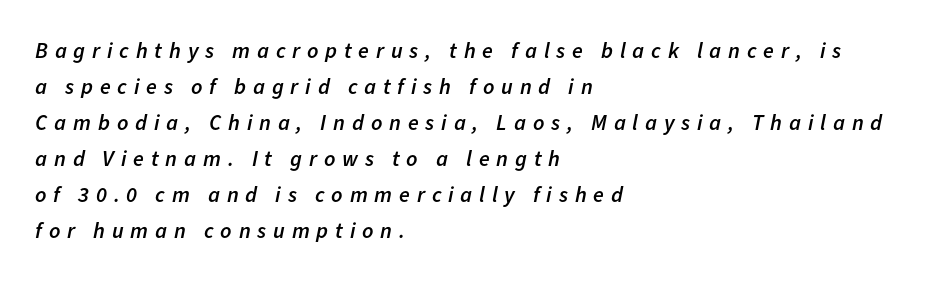
The passage shown stacks its lines at a standard gap. The text carries the slant typical of an italic or oblique font. Caption: expanded tracking, letters set apart. The area under the type is left untouched. The rag falls on the right side of this text block. The typesetting leans somewhat heavy: a semibold.
